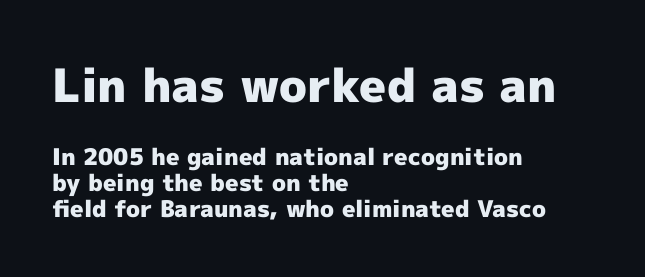
Q: Is the text bold? A: Yes.
Q: Is the text italic (slanted)? A: No, it is upright.
Q: Is the typeface a serif or a sans-serif typeface? A: Sans-serif.
Q: Is the text underlined? A: No.
Q: How is the paragraph aligned? A: Left-aligned.
Q: Is the spacing between letters normal or unusually wide? A: Normal.
Q: Is the spacing between lines tight, normal or loose? A: Tight.
Q: Which block of text is set in a larger size, the first (top) or the second (bottom)? A: The first (top) one.
Q: Width (condensed, normal, or wide)? A: Normal.
Q: x-height? A: Medium.
Q: Monospaced? A: No.
